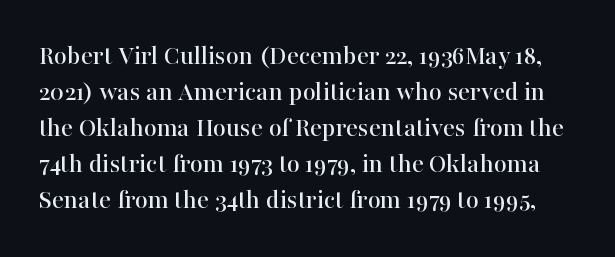
{"serif": "yes", "italic": "no", "width": "normal", "stroke_contrast": "high", "x_height": "medium", "monospaced": "no", "underline": "no", "line_spacing": "normal", "line_spacing_ratio": 1.29, "letter_spacing": "normal", "letter_spacing_em": 0.0, "glyph_px": 28}
